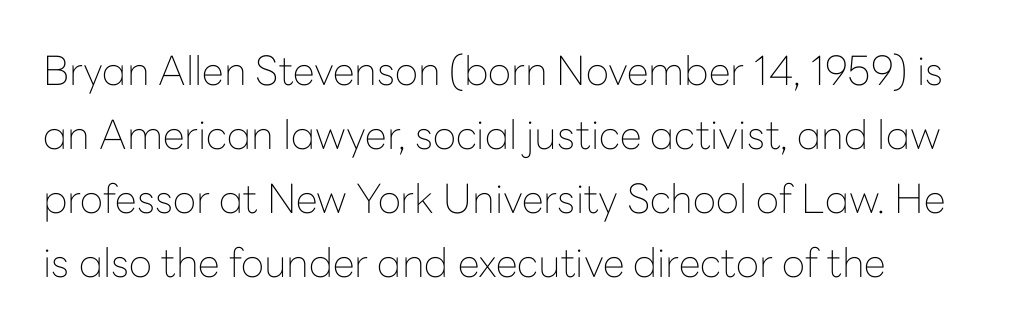
The tracking reads as untouched default to a designer's eye. Spacing verdict: proportional, widths tailored to each character. Designer's note — italics off, roman on. Check the space under the baseline: it is left empty. The passage shown is not bold in any degree. The type family on display is of the sans-serif kind.
